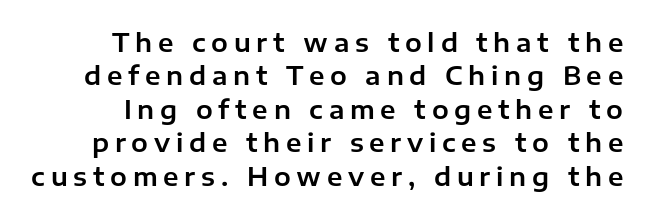
{"italic": "no", "underline": "no", "line_spacing": "normal", "line_spacing_ratio": 1.34, "letter_spacing": "wide", "letter_spacing_em": 0.23, "glyph_px": 25}
